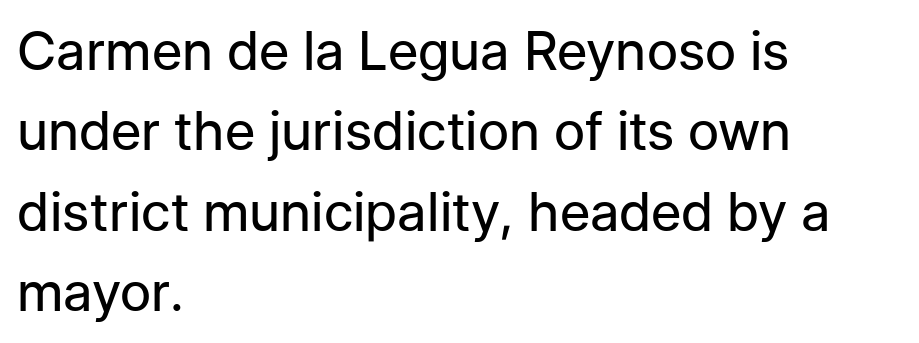
Q: Is the text bold? A: No.
Q: Is the text italic (slanted)? A: No, it is upright.
Q: Is the typeface a serif or a sans-serif typeface? A: Sans-serif.
Q: Is the text underlined? A: No.
Q: How is the paragraph aligned? A: Left-aligned.
Q: Is the spacing between letters normal or unusually wide? A: Normal.
Q: Is the spacing between lines tight, normal or loose? A: Normal.
Q: Width (condensed, normal, or wide)? A: Normal.
Q: Stroke contrast? A: Low.
Q: x-height? A: Medium.
Q: Monospaced? A: No.
